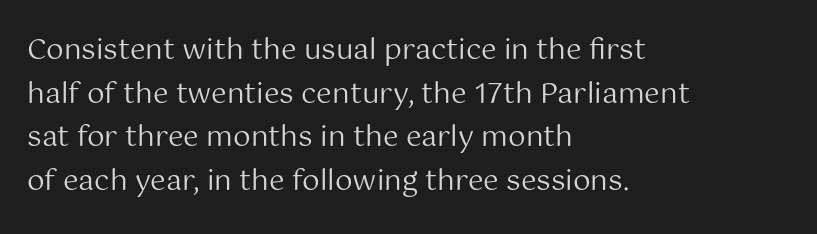
The image shows 28 px regular-weight sans-serif type, upright; set left-aligned, normal line spacing (1.56x), normal letter spacing, not underlined; medium stroke contrast and a medium x-height.
